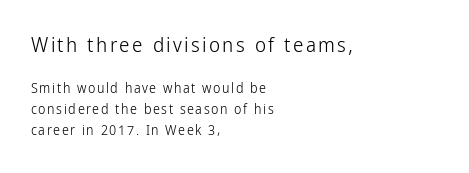
The image shows 21 px text type, upright; set left-aligned, normal line spacing (1.5x), not underlined; the first (top) block is 1.5x larger.
